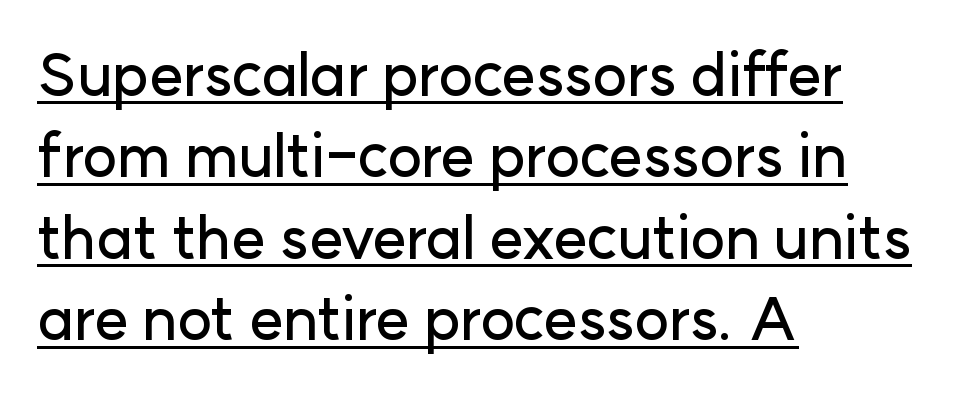
Q: Is the text italic (slanted)? A: No, it is upright.
Q: Is the typeface a serif or a sans-serif typeface? A: Sans-serif.
Q: Is the text underlined? A: Yes.
Q: How is the paragraph aligned? A: Left-aligned.
Q: Is the spacing between letters normal or unusually wide? A: Normal.
Q: Is the spacing between lines tight, normal or loose? A: Normal.
Q: Width (condensed, normal, or wide)? A: Normal.
Q: Stroke contrast? A: Low.
Q: x-height? A: Medium.
Q: Monospaced? A: No.
